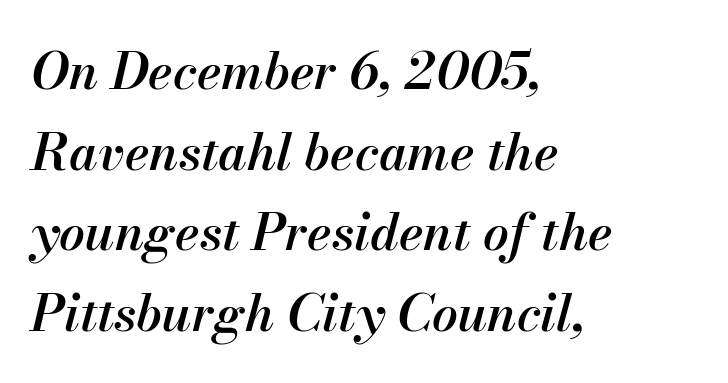
Q: Is the text bold? A: Semi-bold.
Q: Is the text italic (slanted)? A: Yes, it leans right by about 13 degrees.
Q: Is the text underlined? A: No.
Q: How is the paragraph aligned? A: Left-aligned.
Q: Is the spacing between letters normal or unusually wide? A: Normal.
Q: Is the spacing between lines tight, normal or loose? A: Normal.
Q: Width (condensed, normal, or wide)? A: Normal.
Q: Stroke contrast? A: Medium.
Q: x-height? A: Small.
Q: Monospaced? A: No.
